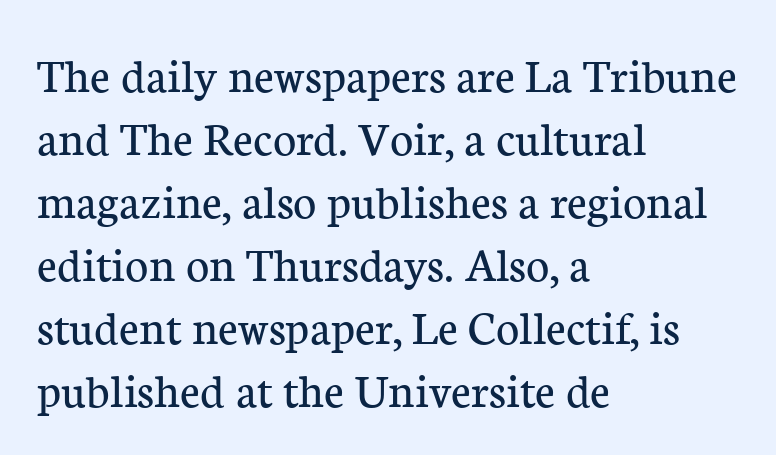
Standard letterfit; no display-style spreading of the glyphs. A typesetter would call this proportional, since set widths differ per character. Whoever set this chose a conventional vertical rhythm. The typography opts for an upright posture over an oblique one.
